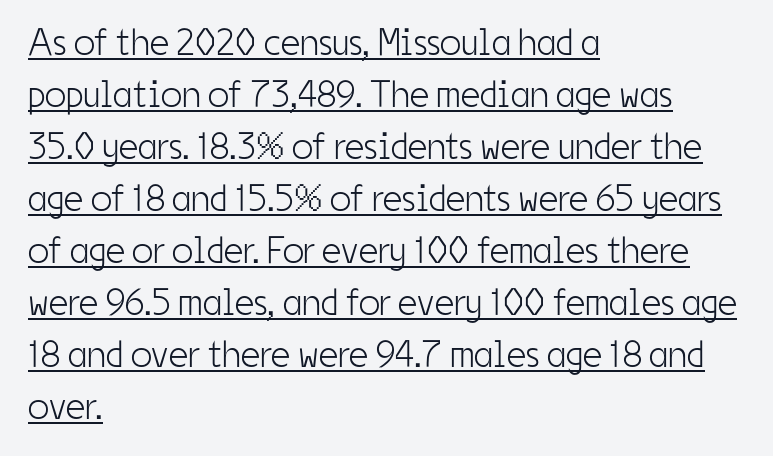
Q: Is the text bold? A: No.
Q: Is the text italic (slanted)? A: No, it is upright.
Q: Is the typeface a serif or a sans-serif typeface? A: Sans-serif.
Q: Is the text underlined? A: Yes.
Q: How is the paragraph aligned? A: Left-aligned.
Q: Is the spacing between letters normal or unusually wide? A: Normal.
Q: Is the spacing between lines tight, normal or loose? A: Normal.
Q: Width (condensed, normal, or wide)? A: Condensed.
Q: Stroke contrast? A: Low.
Q: x-height? A: Medium.
Q: Monospaced? A: No.
